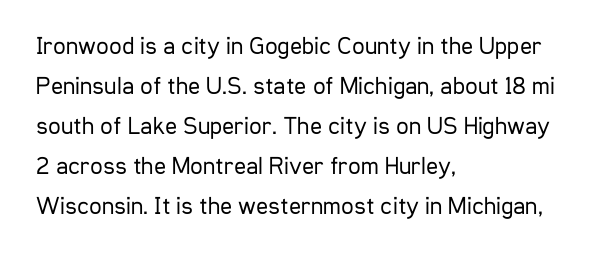
{"italic": "no", "bold": "no", "underline": "no", "align": "left", "line_spacing": "normal", "line_spacing_ratio": 1.6, "letter_spacing": "normal", "letter_spacing_em": 0.0, "glyph_px": 25}
